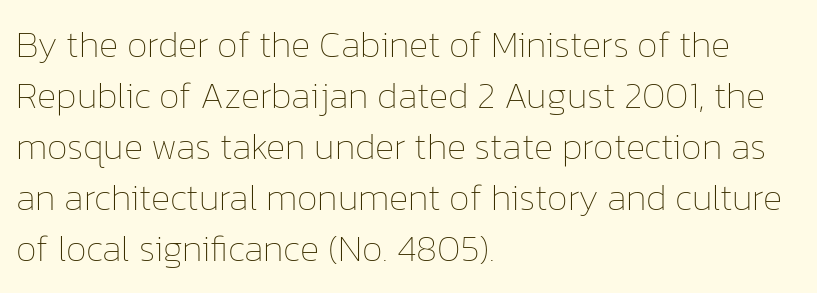
{"italic": "no", "bold": "no", "weight": "thin", "width": "normal", "stroke_contrast": "low", "x_height": "medium", "monospaced": "no", "underline": "no", "align": "left", "line_spacing": "normal", "line_spacing_ratio": 1.38, "letter_spacing": "normal", "letter_spacing_em": 0.0, "glyph_px": 37}
